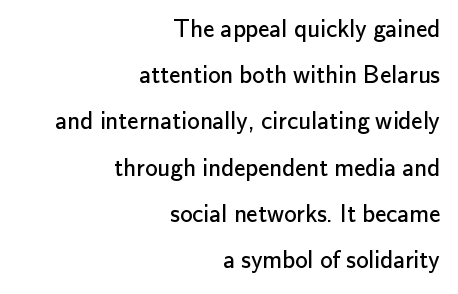
The image shows 25 px text type, upright; set right-aligned, line spacing 1.85x, normal letter spacing, not underlined.
